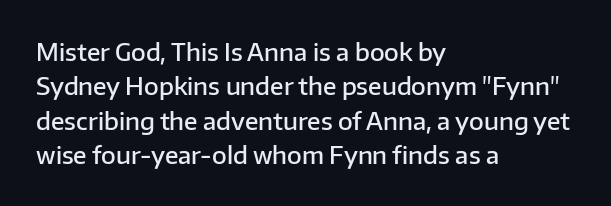
Between one letter and the next there's only the usual sliver of space. Underline: absent. Short and long lines alike share a common starting point at left. Compared with typical paragraphs, the rows here are spaced about the same.
